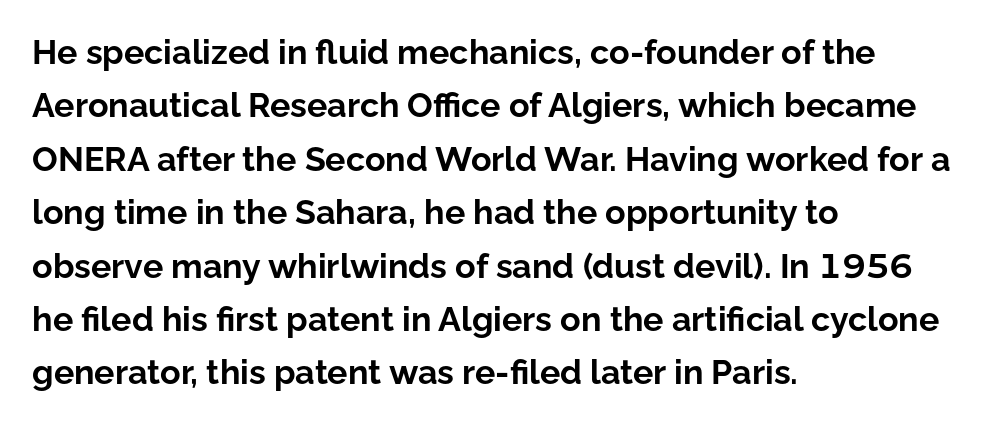
Q: Is the text bold? A: Yes.
Q: Is the text italic (slanted)? A: No, it is upright.
Q: Is the typeface a serif or a sans-serif typeface? A: Sans-serif.
Q: Is the text underlined? A: No.
Q: How is the paragraph aligned? A: Left-aligned.
Q: Is the spacing between letters normal or unusually wide? A: Normal.
Q: Is the spacing between lines tight, normal or loose? A: Normal.
Q: Width (condensed, normal, or wide)? A: Normal.
Q: Stroke contrast? A: Low.
Q: x-height? A: Medium.
Q: Monospaced? A: No.
